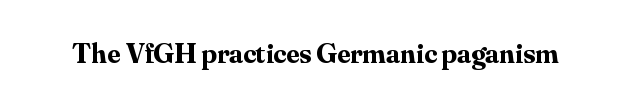
The area under the type is left untouched. Note: serifs present on the glyphs. The rendering uses natural spacing where letterforms have individual widths. I'd describe the lettering as bold — thick and assertive.
